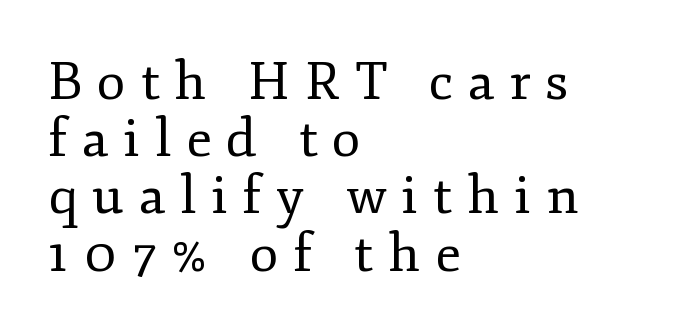
{"serif": "yes", "italic": "no", "bold": "no", "weight": "regular", "width": "normal", "stroke_contrast": "low", "x_height": "small", "monospaced": "no", "underline": "no", "align": "left", "line_spacing": "tight", "line_spacing_ratio": 1.08, "letter_spacing": "wide", "letter_spacing_em": 0.28, "glyph_px": 53}
